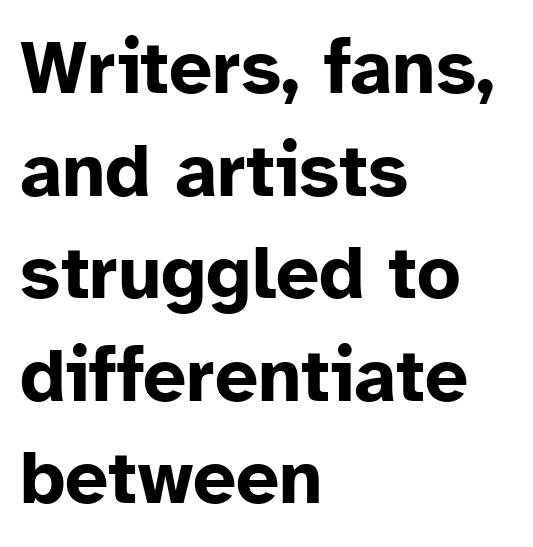
{"serif": "no", "italic": "no", "bold": "yes", "weight": "bold", "width": "normal", "stroke_contrast": "low", "x_height": "medium", "monospaced": "no", "underline": "no", "align": "left", "line_spacing": "normal", "line_spacing_ratio": 1.35, "letter_spacing": "normal", "letter_spacing_em": 0.0, "glyph_px": 76}
